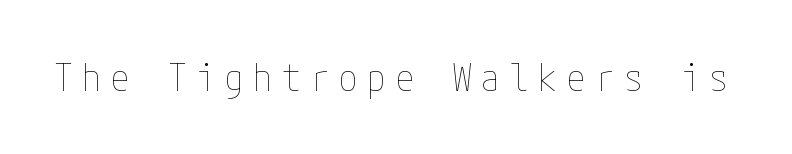
The area under the type is left untouched. A quiet, ordinary-to-light weight characterises the typeface. Rendered with straight, roman letterforms. Loose tracking; the words dissolve into strings of separated letters.
